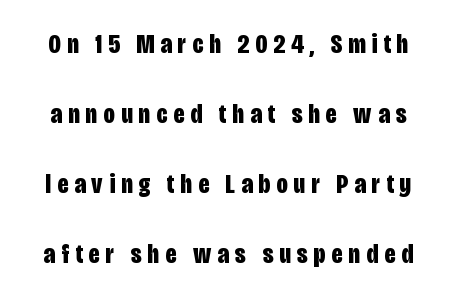
The image shows 28 px bold, condensed sans-serif type, upright; set loose line spacing (2.5x), unusually wide letter spacing (+0.22 em), not underlined; low stroke contrast and a large x-height.
